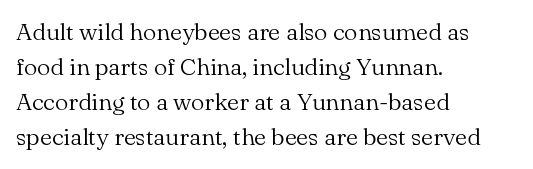
Q: Is the text bold? A: No.
Q: Is the text italic (slanted)? A: No, it is upright.
Q: Is the text underlined? A: No.
Q: How is the paragraph aligned? A: Left-aligned.
Q: Is the spacing between letters normal or unusually wide? A: Normal.
Q: Is the spacing between lines tight, normal or loose? A: Normal.
